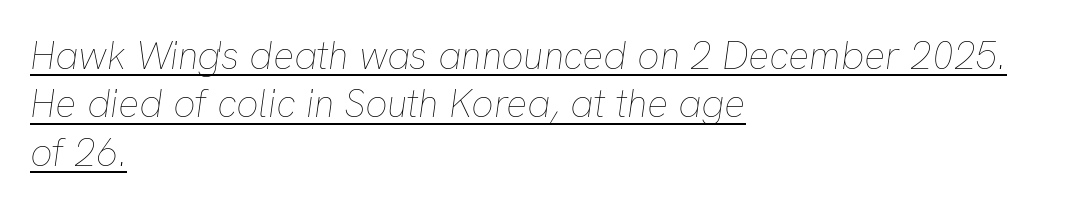
Q: Is the text bold? A: No.
Q: Is the text italic (slanted)? A: Yes, it leans right by about 8 degrees.
Q: Is the text underlined? A: Yes.
Q: How is the paragraph aligned? A: Left-aligned.
Q: Is the spacing between letters normal or unusually wide? A: Normal.
Q: Width (condensed, normal, or wide)? A: Normal.
Q: Stroke contrast? A: Low.
Q: x-height? A: Medium.
Q: Monospaced? A: No.
